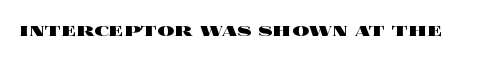
Q: Is the text bold? A: Yes.
Q: Is the text italic (slanted)? A: No, it is upright.
Q: Is the text underlined? A: No.
Q: Is the spacing between letters normal or unusually wide? A: Normal.
